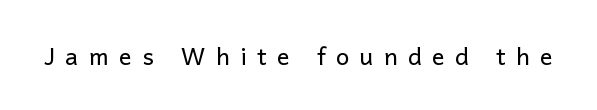
The image shows 24 px text type, upright; set unusually wide letter spacing (+0.43 em), not underlined.
